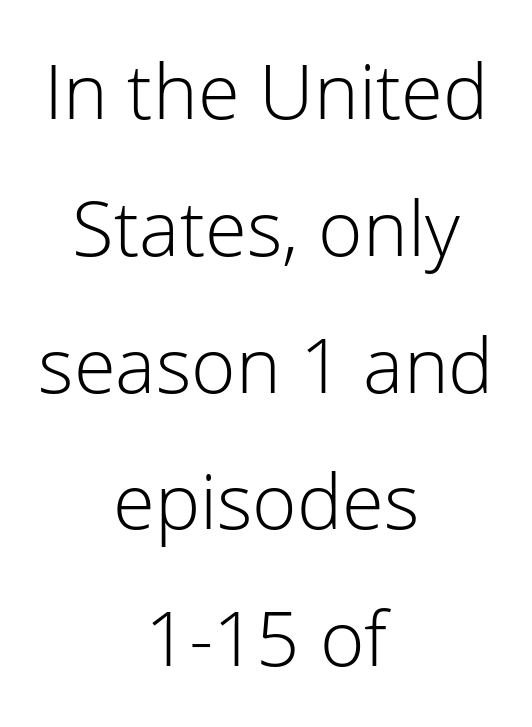
Just letters on the line, the space beneath them empty. The font is comparable to plain body text, perhaps lighter. The face used here is proportionally spaced, like ordinary book or web type. Nope, not italic — everything's standing straight.
